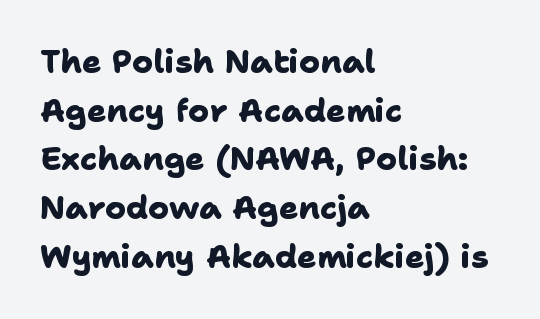
{"serif": "no", "bold": "yes", "weight": "heavy", "width": "normal", "stroke_contrast": "low", "x_height": "medium", "monospaced": "no", "underline": "no", "align": "left", "line_spacing": "normal", "line_spacing_ratio": 1.52, "letter_spacing": "normal", "letter_spacing_em": 0.0, "glyph_px": 32}
